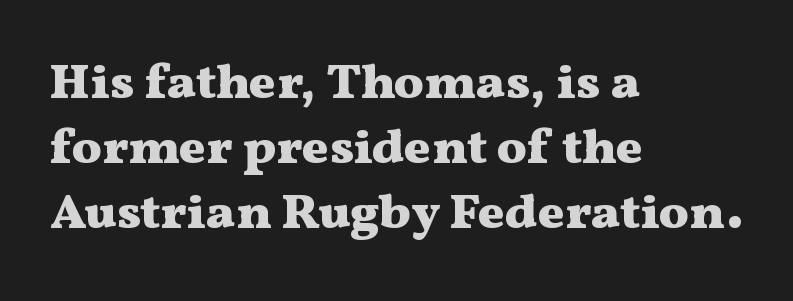
Q: Is the text bold? A: Yes.
Q: Is the text italic (slanted)? A: No, it is upright.
Q: Is the typeface a serif or a sans-serif typeface? A: Serif.
Q: Is the text underlined? A: No.
Q: How is the paragraph aligned? A: Left-aligned.
Q: Is the spacing between letters normal or unusually wide? A: Normal.
Q: Is the spacing between lines tight, normal or loose? A: Normal.
Q: Width (condensed, normal, or wide)? A: Wide.
Q: Stroke contrast? A: Medium.
Q: x-height? A: Medium.
Q: Monospaced? A: No.
